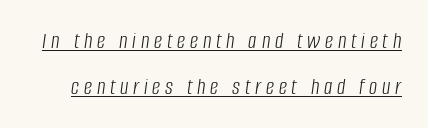
The typesetter has applied underlining to the passage shown. Compared with typical paragraphs, the rows here are farther apart. The font sits on the lighter half of the weight spectrum, regular included. Caption: expanded tracking, letters set apart. Compared with ordinary roman type, these characters are visibly tilted.
